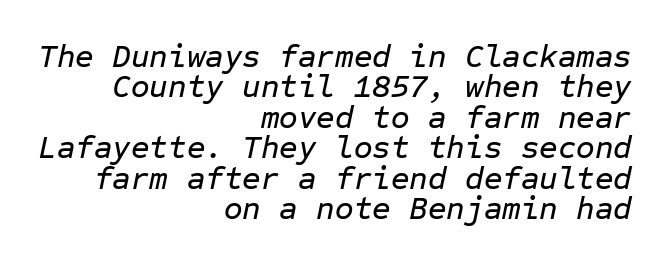
The image shows 32 px text type, italic (leaning right), monospaced; set right-aligned, tight line spacing (0.95x), normal letter spacing, not underlined; low stroke contrast and a medium x-height.
